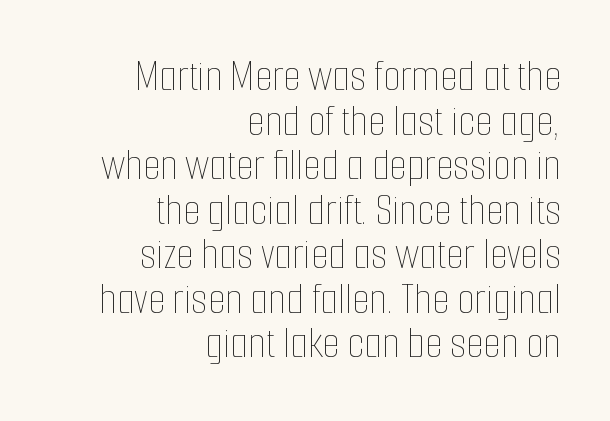
The image shows 45 px thin, condensed type, upright; set right-aligned, tight line spacing (0.99x), normal letter spacing, not underlined; low stroke contrast and a medium x-height.
